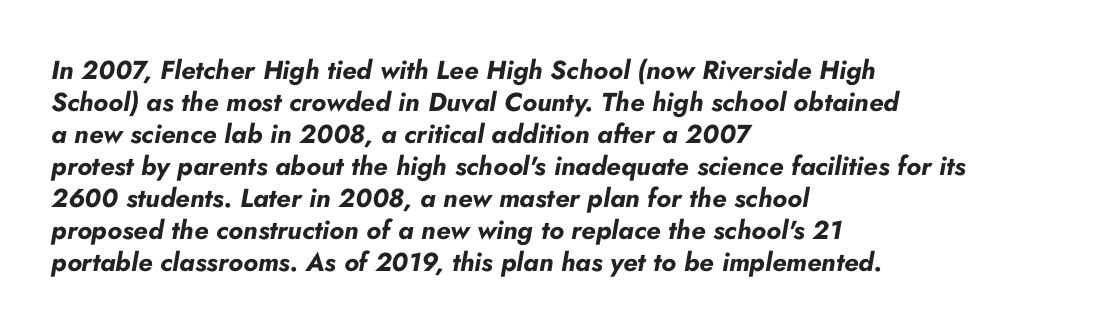
Nobody touched the tracking dial on this one. The typesetter chose a ragged-right arrangement here. In terms of posture, this sample is oblique. The area under the type is left untouched.
